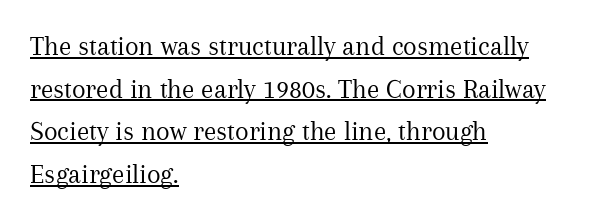
Q: Is the text bold? A: No.
Q: Is the text italic (slanted)? A: No, it is upright.
Q: Is the typeface a serif or a sans-serif typeface? A: Serif.
Q: Is the text underlined? A: Yes.
Q: How is the paragraph aligned? A: Left-aligned.
Q: Is the spacing between letters normal or unusually wide? A: Normal.
Q: Is the spacing between lines tight, normal or loose? A: Normal.
Q: Width (condensed, normal, or wide)? A: Normal.
Q: Stroke contrast? A: Medium.
Q: x-height? A: Medium.
Q: Monospaced? A: No.
